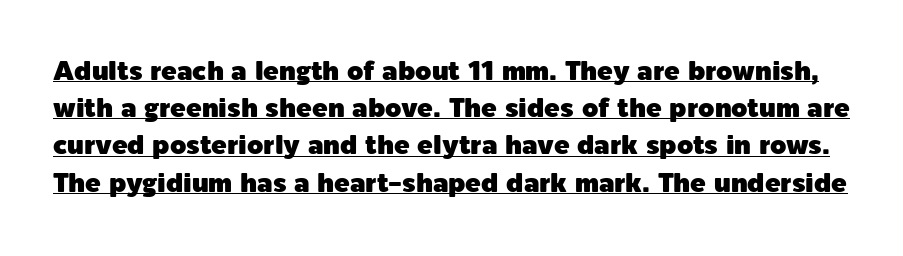
{"italic": "no", "underline": "yes", "line_spacing": "normal", "line_spacing_ratio": 1.43, "letter_spacing": "normal", "letter_spacing_em": 0.0, "glyph_px": 26}
